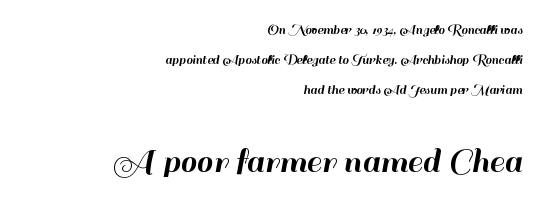
A clean baseline with only descenders dipping below it. What kind of face is this? One without serifs — a sans. Think of a printed novel: that variable character pitch is what you see here. Character size in the trailing block exceeds that of the leading block.
